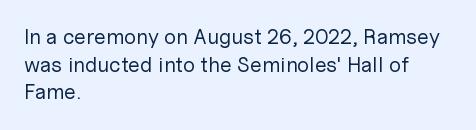
Q: Is the text bold? A: No.
Q: Is the text italic (slanted)? A: No, it is upright.
Q: Is the text underlined? A: No.
Q: How is the paragraph aligned? A: Left-aligned.
Q: Is the spacing between letters normal or unusually wide? A: Normal.
Q: Is the spacing between lines tight, normal or loose? A: Normal.
